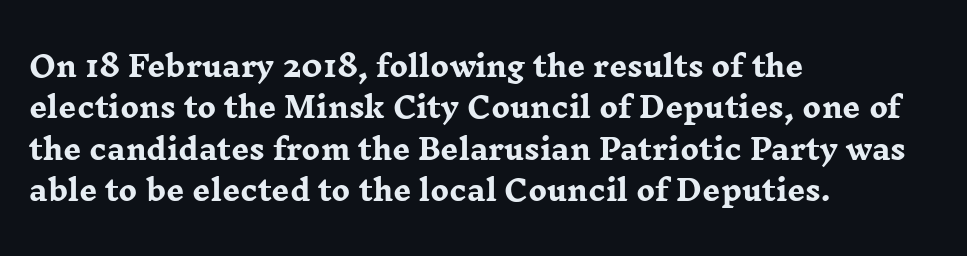
The image shows 28 px heavy, wide serif type, upright; set left-aligned, normal line spacing (1.48x), normal letter spacing, not underlined; low stroke contrast and a medium x-height.
